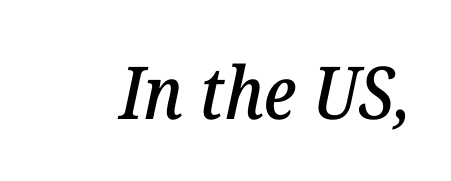
{"serif": "yes", "italic": "yes", "lean": "right", "slant_degrees": 12, "width": "normal", "stroke_contrast": "low", "x_height": "medium", "monospaced": "no", "underline": "no", "letter_spacing": "normal", "letter_spacing_em": 0.0, "glyph_px": 73}
